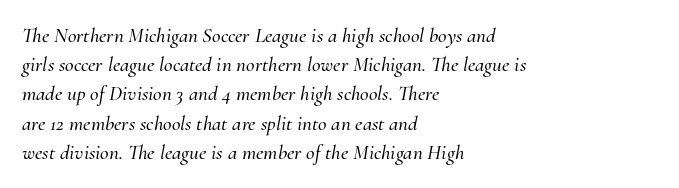
Q: Is the text italic (slanted)? A: Yes, it leans right by about 10 degrees.
Q: Is the text underlined? A: No.
Q: How is the paragraph aligned? A: Left-aligned.
Q: Is the spacing between letters normal or unusually wide? A: Normal.
Q: Is the spacing between lines tight, normal or loose? A: Normal.
